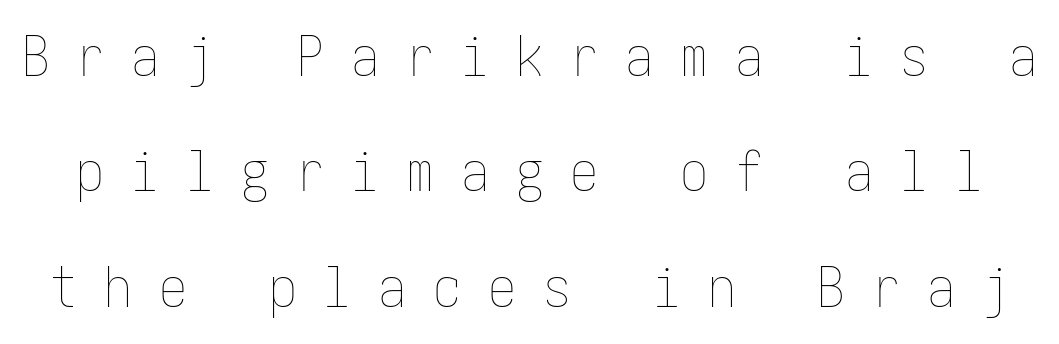
Q: Is the text bold? A: No.
Q: Is the text italic (slanted)? A: No, it is upright.
Q: Is the text underlined? A: No.
Q: Is the spacing between letters normal or unusually wide? A: Unusually wide.
Q: Is the spacing between lines tight, normal or loose? A: Loose.
Q: Width (condensed, normal, or wide)? A: Condensed.
Q: Stroke contrast? A: Low.
Q: x-height? A: Medium.
